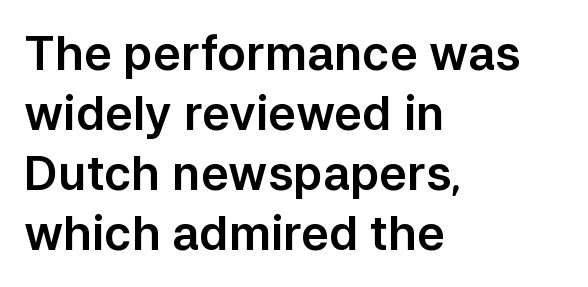
Q: Is the text italic (slanted)? A: No, it is upright.
Q: Is the typeface a serif or a sans-serif typeface? A: Sans-serif.
Q: Is the text underlined? A: No.
Q: How is the paragraph aligned? A: Left-aligned.
Q: Is the spacing between letters normal or unusually wide? A: Normal.
Q: Is the spacing between lines tight, normal or loose? A: Normal.
Q: Width (condensed, normal, or wide)? A: Normal.
Q: Stroke contrast? A: Low.
Q: x-height? A: Medium.
Q: Monospaced? A: No.
